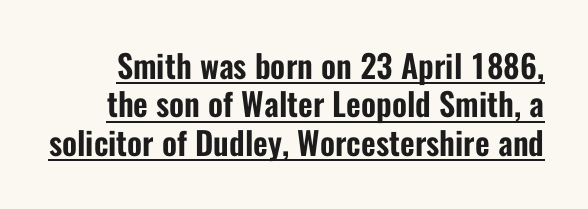
Q: Is the text italic (slanted)? A: No, it is upright.
Q: Is the typeface a serif or a sans-serif typeface? A: Sans-serif.
Q: Is the text underlined? A: Yes.
Q: Is the spacing between letters normal or unusually wide? A: Normal.
Q: Width (condensed, normal, or wide)? A: Condensed.
Q: Stroke contrast? A: Low.
Q: x-height? A: Medium.
Q: Monospaced? A: No.
